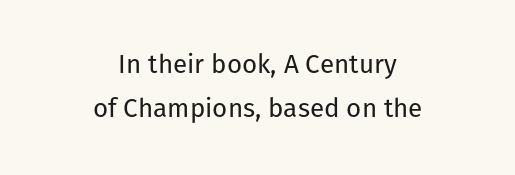
Q: Is the text bold? A: No.
Q: Is the text italic (slanted)? A: No, it is upright.
Q: Is the text underlined? A: No.
Q: How is the paragraph aligned? A: Centered.
Q: Is the spacing between letters normal or unusually wide? A: Normal.
Q: Is the spacing between lines tight, normal or loose? A: Normal.
